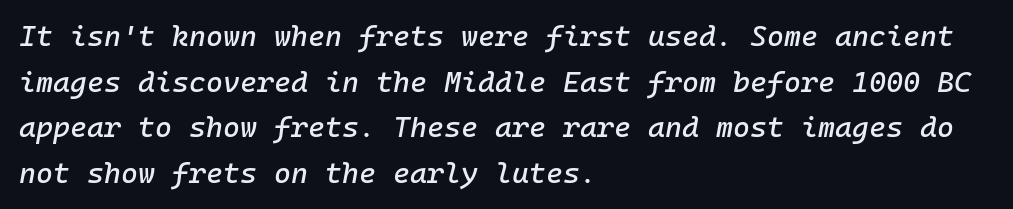
{"italic": "yes", "lean": "right", "slant_degrees": 10, "width": "normal", "stroke_contrast": "low", "x_height": "medium", "monospaced": "yes", "underline": "no", "align": "left", "line_spacing": "normal", "line_spacing_ratio": 1.57, "letter_spacing": "normal", "letter_spacing_em": 0.0, "glyph_px": 29}
